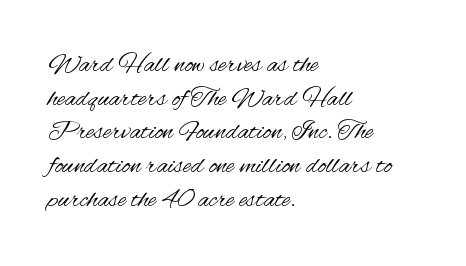
Whoever set this chose a conventional vertical rhythm. Each stroke keeps to a modest, everyday thickness or less. Any mark beneath the type? The region is blank. Horizontal alignment here is leftward, the default for most running prose.
